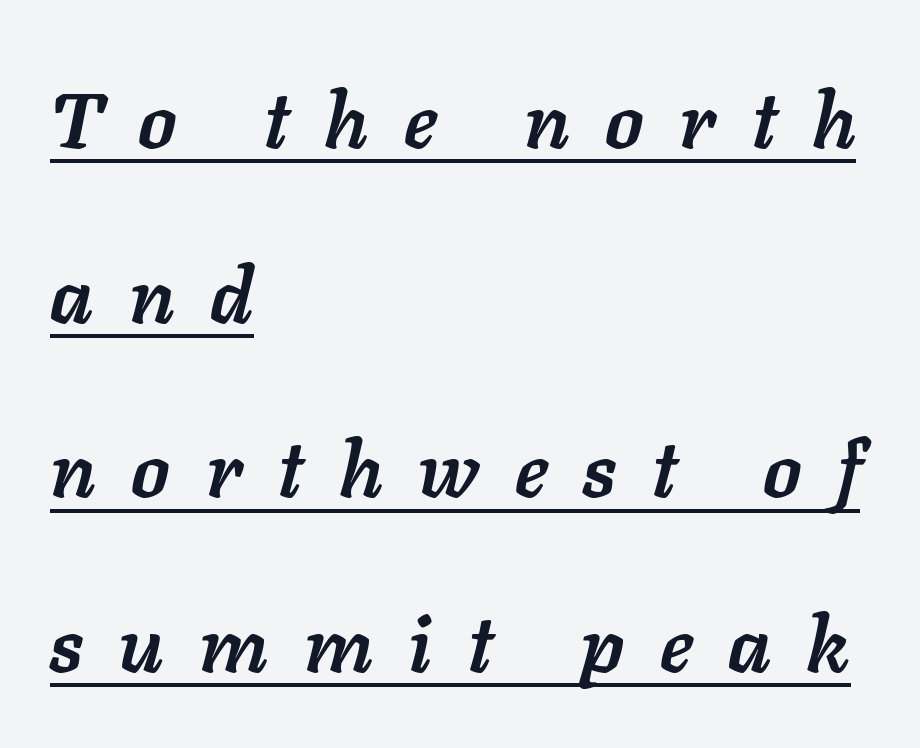
The image shows 78 px semibold type, italic (leaning right); set left-aligned, loose line spacing (2.24x), unusually wide letter spacing (+0.46 em), underlined; low stroke contrast and a medium x-height.
